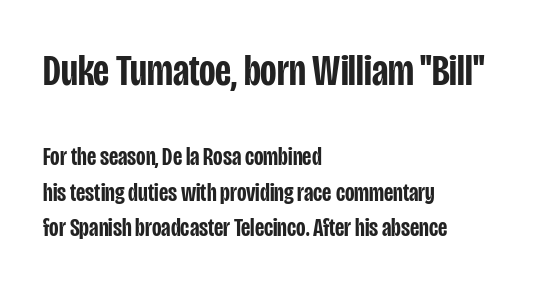
The image shows 45 px semibold, condensed sans-serif type, upright; set left-aligned, normal line spacing (1.36x), normal letter spacing, not underlined; the first (top) block is 1.73x larger; low stroke contrast and a large x-height.
